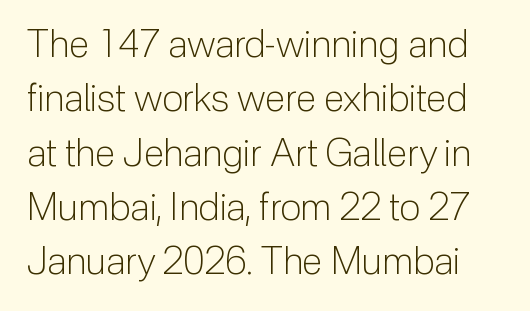
{"serif": "no", "italic": "no", "bold": "no", "weight": "light", "width": "normal", "stroke_contrast": "low", "x_height": "medium", "monospaced": "no", "underline": "no", "line_spacing": "normal", "line_spacing_ratio": 1.43, "letter_spacing": "normal", "letter_spacing_em": 0.0, "glyph_px": 38}
